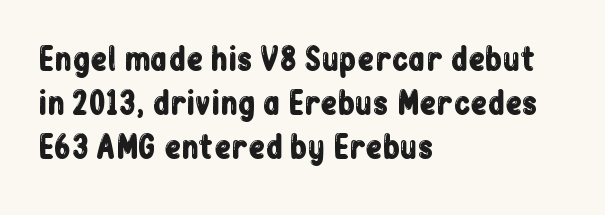
Q: Is the text italic (slanted)? A: No, it is upright.
Q: Is the typeface a serif or a sans-serif typeface? A: Sans-serif.
Q: Is the text underlined? A: No.
Q: How is the paragraph aligned? A: Left-aligned.
Q: Is the spacing between letters normal or unusually wide? A: Normal.
Q: Is the spacing between lines tight, normal or loose? A: Normal.
Q: Width (condensed, normal, or wide)? A: Condensed.
Q: Stroke contrast? A: Low.
Q: x-height? A: Medium.
Q: Monospaced? A: No.
